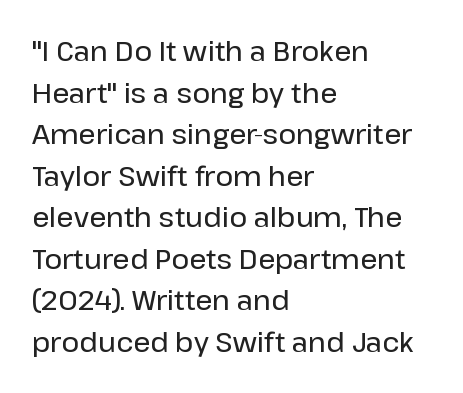
Q: Is the text italic (slanted)? A: No, it is upright.
Q: Is the text underlined? A: No.
Q: How is the paragraph aligned? A: Left-aligned.
Q: Is the spacing between letters normal or unusually wide? A: Normal.
Q: Is the spacing between lines tight, normal or loose? A: Normal.
